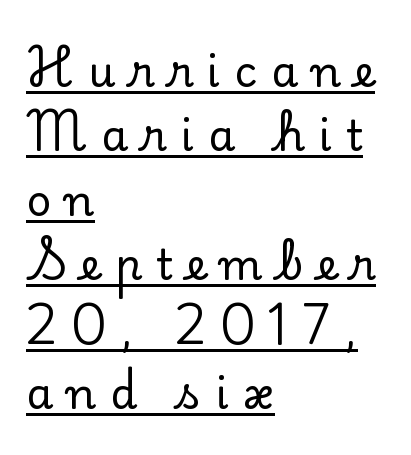
Q: Is the text italic (slanted)? A: No, it is upright.
Q: Is the typeface a serif or a sans-serif typeface? A: Serif.
Q: Is the text underlined? A: Yes.
Q: How is the paragraph aligned? A: Left-aligned.
Q: Is the spacing between letters normal or unusually wide? A: Unusually wide.
Q: Is the spacing between lines tight, normal or loose? A: Normal.
Q: Width (condensed, normal, or wide)? A: Normal.
Q: Stroke contrast? A: Low.
Q: x-height? A: Small.
Q: Monospaced? A: No.
